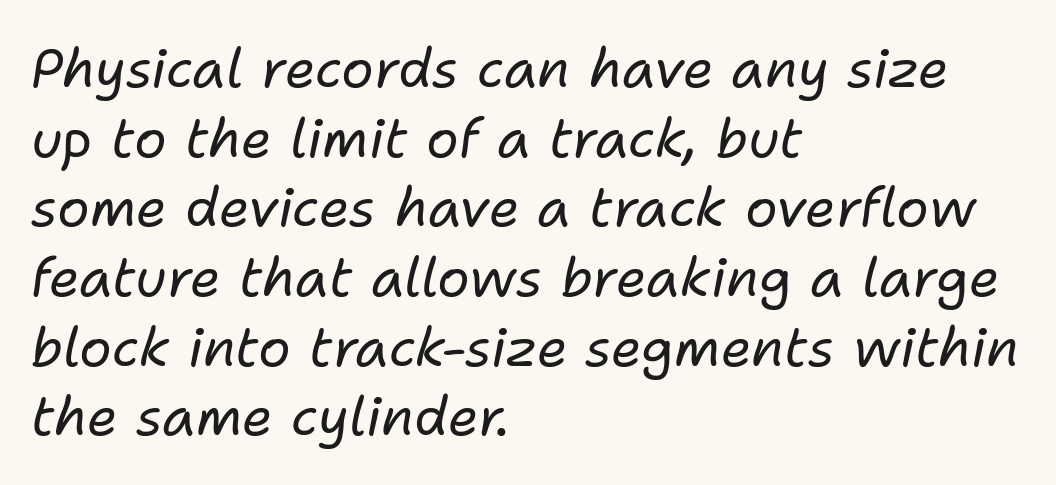
The image shows 54 px regular-weight type, italic (leaning right); set left-aligned, normal line spacing (1.29x), normal letter spacing, not underlined; low stroke contrast and a medium x-height.
